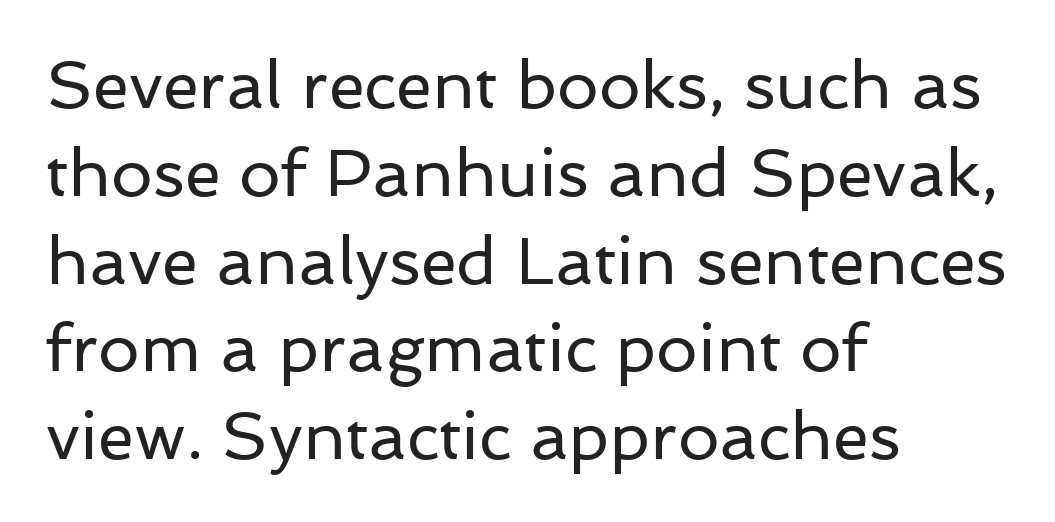
Q: Is the text bold? A: No.
Q: Is the text italic (slanted)? A: No, it is upright.
Q: Is the typeface a serif or a sans-serif typeface? A: Sans-serif.
Q: Is the text underlined? A: No.
Q: How is the paragraph aligned? A: Left-aligned.
Q: Is the spacing between letters normal or unusually wide? A: Normal.
Q: Is the spacing between lines tight, normal or loose? A: Normal.
Q: Width (condensed, normal, or wide)? A: Normal.
Q: Stroke contrast? A: Low.
Q: x-height? A: Medium.
Q: Monospaced? A: No.
